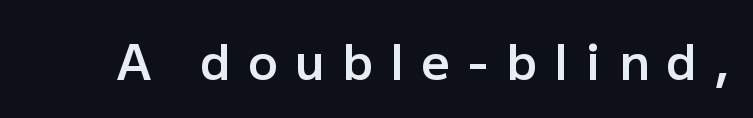
Q: Is the text bold? A: Semi-bold.
Q: Is the text italic (slanted)? A: No, it is upright.
Q: Is the typeface a serif or a sans-serif typeface? A: Sans-serif.
Q: Is the text underlined? A: No.
Q: Is the spacing between letters normal or unusually wide? A: Unusually wide.
Q: Width (condensed, normal, or wide)? A: Normal.
Q: Stroke contrast? A: Low.
Q: x-height? A: Medium.
Q: Monospaced? A: No.
